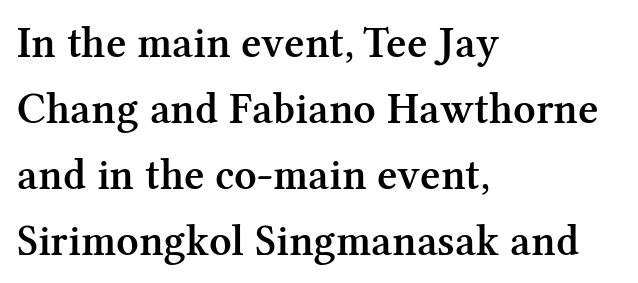
The image shows 44 px semibold serif type, upright; set left-aligned, normal line spacing (1.5x), normal letter spacing, not underlined; medium stroke contrast and a medium x-height.
